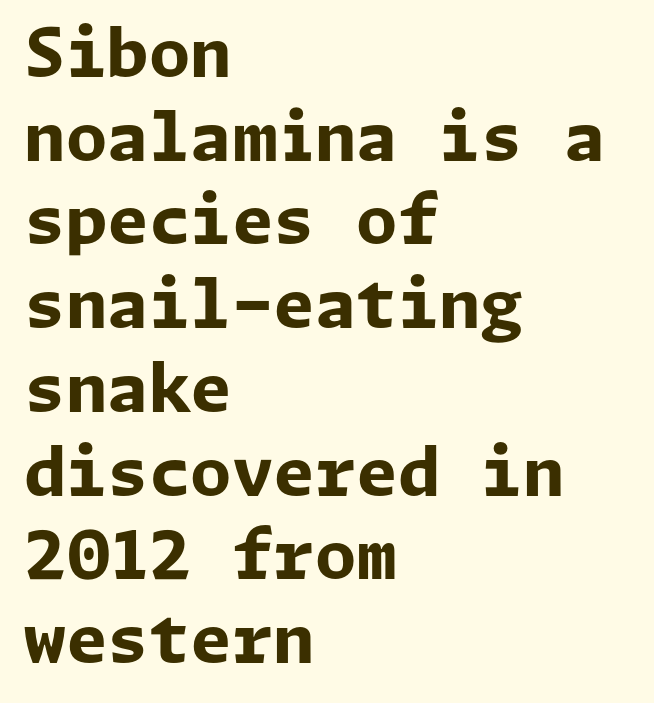
Students, observe: this is what conventionally led text looks like. Heavy, bold letterforms. Characters remain perfectly vertical along every line. Spacing between characters is what you'd get straight out of the box. Reading down the block, your eye returns to a fixed left position each line.
